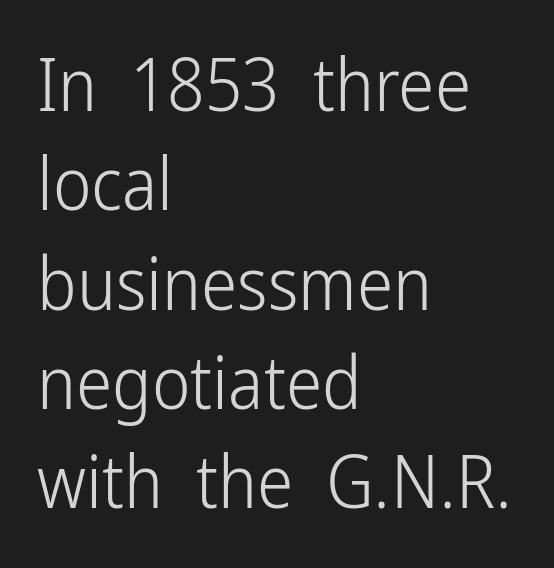
{"serif": "no", "italic": "no", "bold": "no", "weight": "light", "width": "condensed", "stroke_contrast": "low", "x_height": "medium", "monospaced": "no", "underline": "no", "align": "left", "line_spacing": "normal", "line_spacing_ratio": 1.36, "letter_spacing": "normal", "letter_spacing_em": 0.0, "glyph_px": 73}
